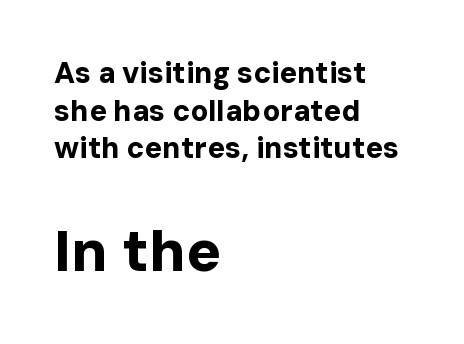
Q: Is the text bold? A: Yes.
Q: Is the text italic (slanted)? A: No, it is upright.
Q: Is the typeface a serif or a sans-serif typeface? A: Sans-serif.
Q: Is the text underlined? A: No.
Q: How is the paragraph aligned? A: Left-aligned.
Q: Is the spacing between letters normal or unusually wide? A: Normal.
Q: Is the spacing between lines tight, normal or loose? A: Normal.
Q: Which block of text is set in a larger size, the first (top) or the second (bottom)? A: The second (bottom) one.
Q: Width (condensed, normal, or wide)? A: Normal.
Q: Stroke contrast? A: Low.
Q: x-height? A: Medium.
Q: Monospaced? A: No.
